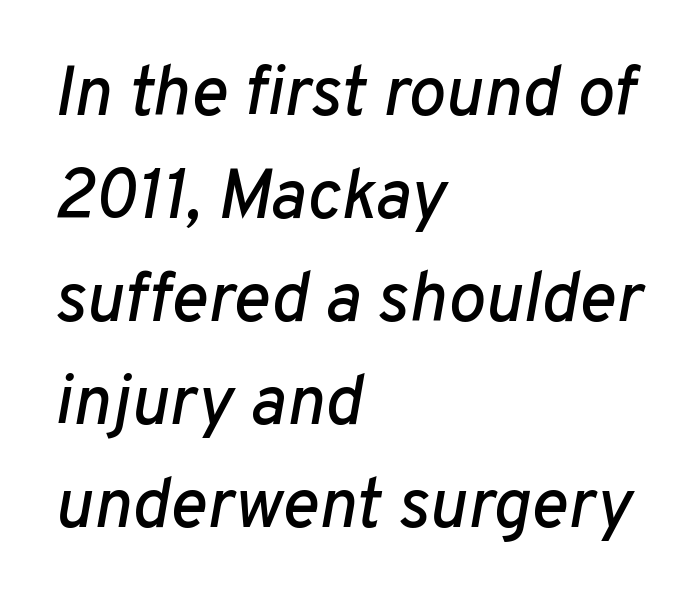
The image shows 70 px text type, italic (leaning right); set left-aligned, normal line spacing (1.47x), normal letter spacing, not underlined; low stroke contrast and a medium x-height.
